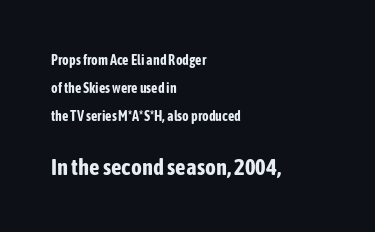
Inter-character spacing is left at the font's built-in metrics. Every letter is thick-stroked: bold, no question. Larger block? The one below; the one above is distinctly smaller. Letters rest on an invisible, unmarked baseline.
